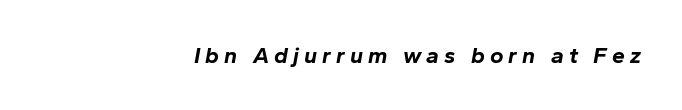
Students, note that the glyphs here are deliberately spaced far apart. Leftover space on each line is placed entirely before the opening word. Typographic density is high because the face is bold. Quick note: italic. Rule under the text: the space is simply empty.
